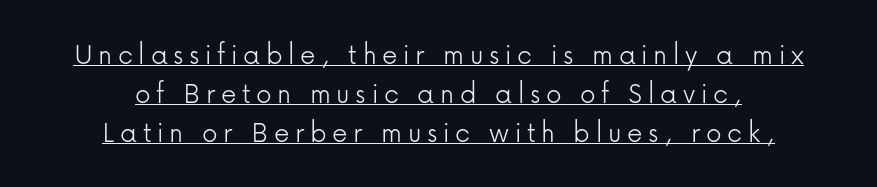
Q: Is the text bold? A: No.
Q: Is the text italic (slanted)? A: No, it is upright.
Q: Is the typeface a serif or a sans-serif typeface? A: Sans-serif.
Q: Is the text underlined? A: Yes.
Q: How is the paragraph aligned? A: Centered.
Q: Is the spacing between lines tight, normal or loose? A: Normal.
Q: Width (condensed, normal, or wide)? A: Normal.
Q: Stroke contrast? A: Low.
Q: x-height? A: Medium.
Q: Monospaced? A: No.
